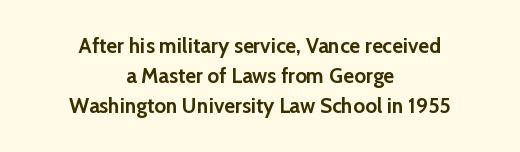
Anything drawn beneath the words? Only blank space. Horizontal alignment here is central, giving a formal, balanced look. Whoever set this chose a conventional vertical rhythm. Set as a true bold cut, around the 700 mark. Vertical strokes here are truly vertical.
